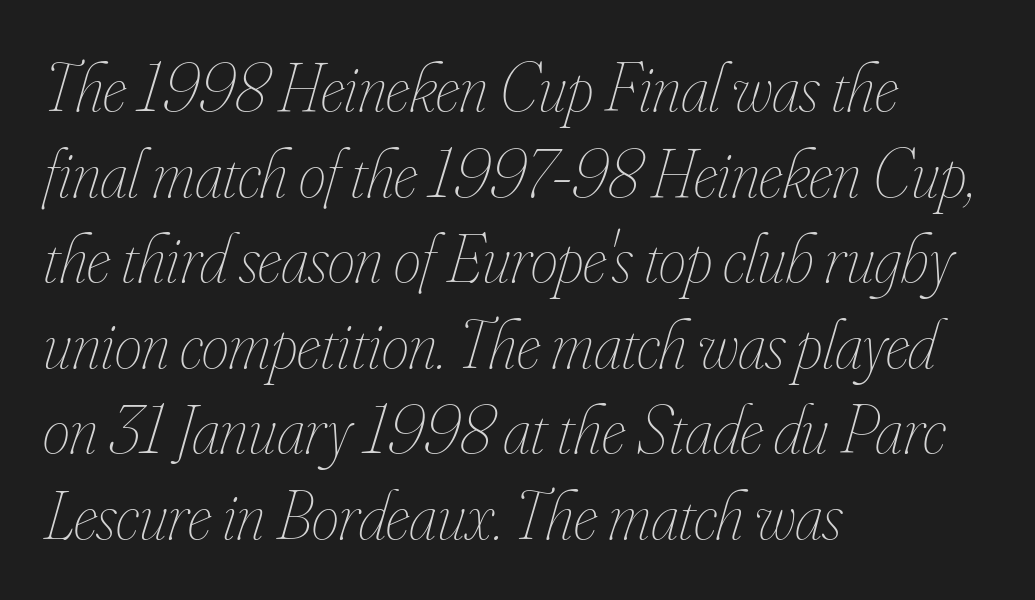
Q: Is the text bold? A: No.
Q: Is the text italic (slanted)? A: Yes, it leans right by about 16 degrees.
Q: Is the text underlined? A: No.
Q: How is the paragraph aligned? A: Left-aligned.
Q: Is the spacing between letters normal or unusually wide? A: Normal.
Q: Width (condensed, normal, or wide)? A: Condensed.
Q: Stroke contrast? A: Low.
Q: x-height? A: Small.
Q: Monospaced? A: No.
